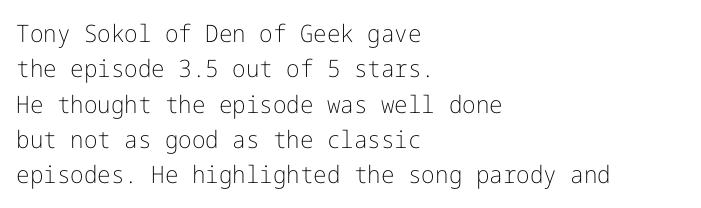
Tracking value appears to be zero — textbook default spacing. Posture: straight, roman, zero tilt. Leftover space on each line is placed entirely after the last word. This is not heavy type; no bold has been used.
